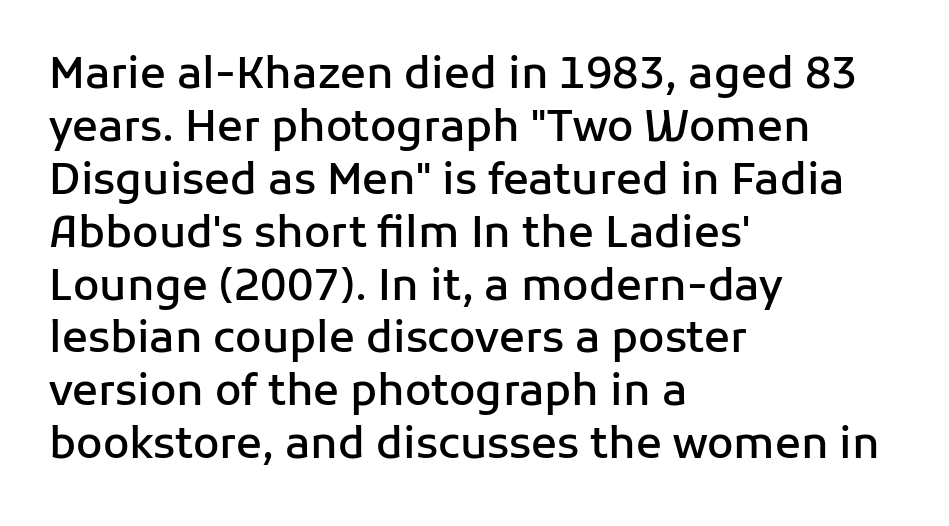
The text was rendered using a sans face with plain stroke endings. Notice how the passage keeps a crisp vertical edge on the left only. You could call the tracking neutral — neither tight nor loose. This is roman type, the default non-slanted kind.
